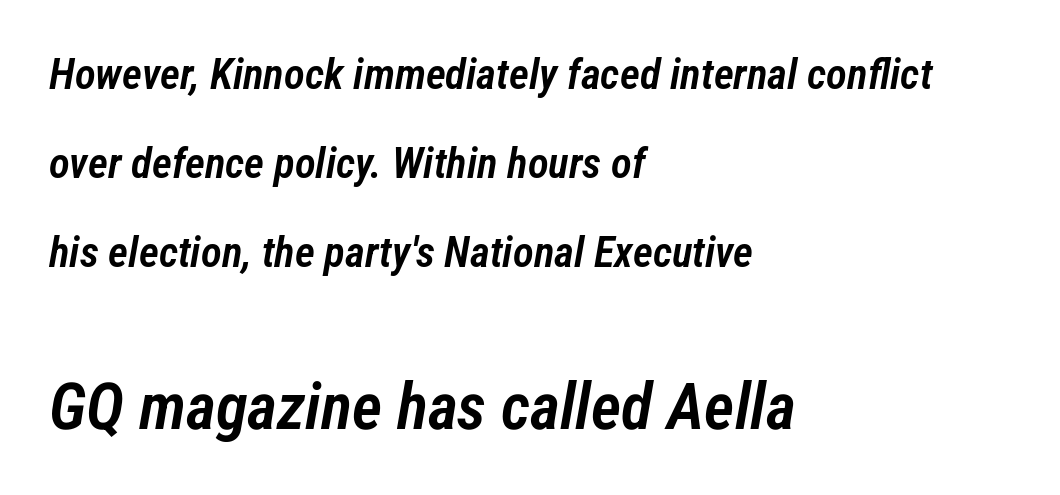
Inter-character spacing is left at the font's built-in metrics. Baseline-to-baseline distance is far greater than the letter height. The lines are quadded left. Lines of text with bare space underneath.
